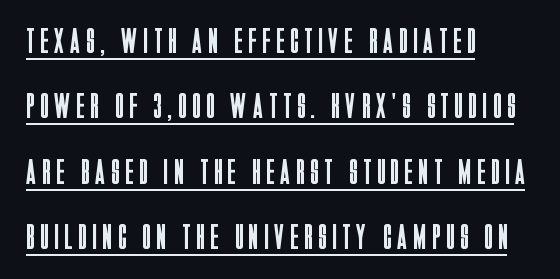
One-word summary of the alignment: left. Every character sits straight up, as roman type does. Check where the strokes stop: nothing finishes them off — pure sans. Proportional: the letters do not fall into vertical columns. This reads as an unemphasized weight, regular at the heaviest.
